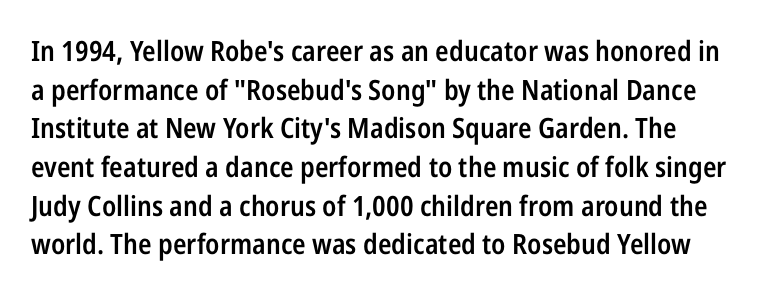
Honestly, the row spacing looks completely unremarkable. When letters stand straight like this, we call the style roman or upright. Examine the stroke ends and you'll find no serifs. The characters look somewhat weighty, a semibold short of true bold. Spacing verdict: proportional, widths tailored to each character.
